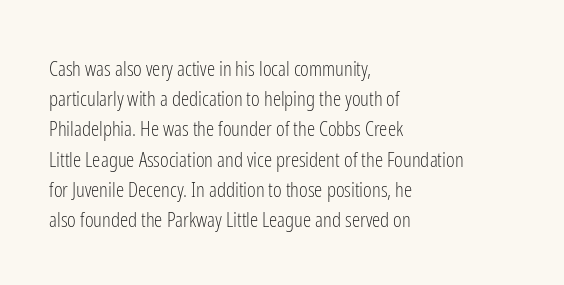
{"italic": "no", "bold": "no", "underline": "no", "align": "left", "line_spacing": "normal", "line_spacing_ratio": 1.44, "letter_spacing": "normal", "letter_spacing_em": 0.0, "glyph_px": 21}
